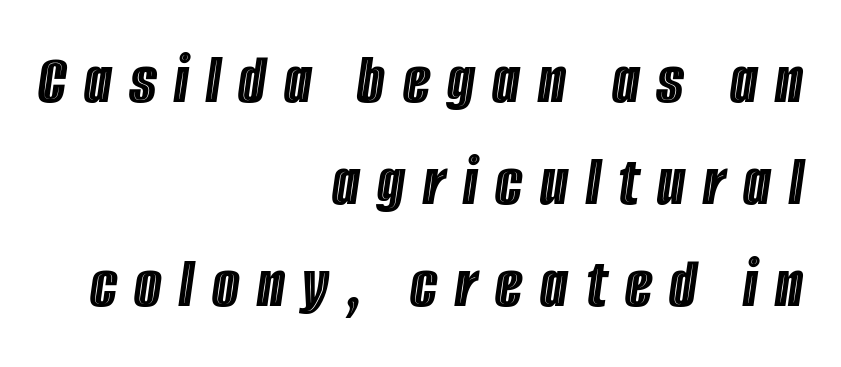
{"italic": "yes", "lean": "right", "slant_degrees": 8, "width": "condensed", "x_height": "large", "monospaced": "no", "underline": "no", "align": "right", "line_spacing": "normal", "line_spacing_ratio": 1.44, "letter_spacing": "wide", "letter_spacing_em": 0.25, "glyph_px": 71}
